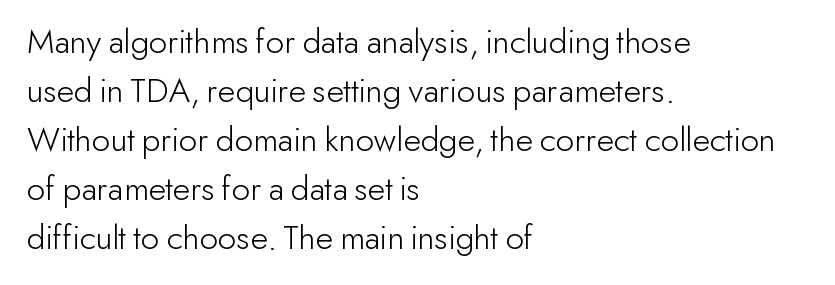
Q: Is the text bold? A: No.
Q: Is the text italic (slanted)? A: No, it is upright.
Q: Is the typeface a serif or a sans-serif typeface? A: Sans-serif.
Q: Is the text underlined? A: No.
Q: How is the paragraph aligned? A: Left-aligned.
Q: Is the spacing between letters normal or unusually wide? A: Normal.
Q: Is the spacing between lines tight, normal or loose? A: Normal.
Q: Width (condensed, normal, or wide)? A: Normal.
Q: Stroke contrast? A: Low.
Q: x-height? A: Small.
Q: Monospaced? A: No.
